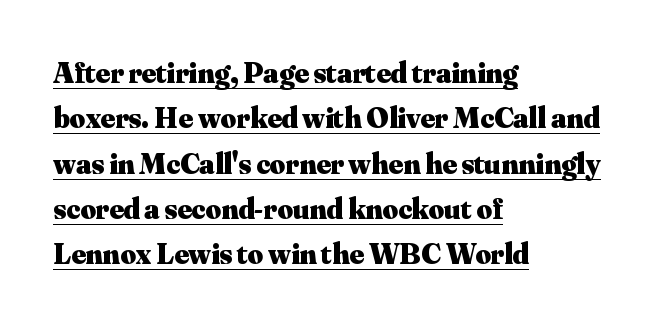
Q: Is the text bold? A: Yes.
Q: Is the text italic (slanted)? A: No, it is upright.
Q: Is the typeface a serif or a sans-serif typeface? A: Serif.
Q: Is the text underlined? A: Yes.
Q: How is the paragraph aligned? A: Left-aligned.
Q: Is the spacing between letters normal or unusually wide? A: Normal.
Q: Is the spacing between lines tight, normal or loose? A: Normal.
Q: Width (condensed, normal, or wide)? A: Normal.
Q: Stroke contrast? A: Medium.
Q: x-height? A: Small.
Q: Monospaced? A: No.
